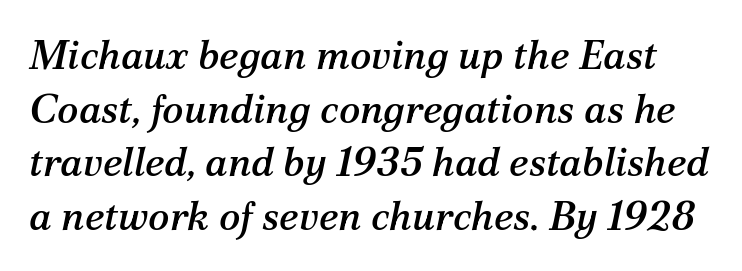
Q: Is the text italic (slanted)? A: Yes, it leans right by about 12 degrees.
Q: Is the typeface a serif or a sans-serif typeface? A: Serif.
Q: Is the text underlined? A: No.
Q: Is the spacing between letters normal or unusually wide? A: Normal.
Q: Is the spacing between lines tight, normal or loose? A: Normal.
Q: Width (condensed, normal, or wide)? A: Normal.
Q: Stroke contrast? A: Medium.
Q: x-height? A: Medium.
Q: Monospaced? A: No.
